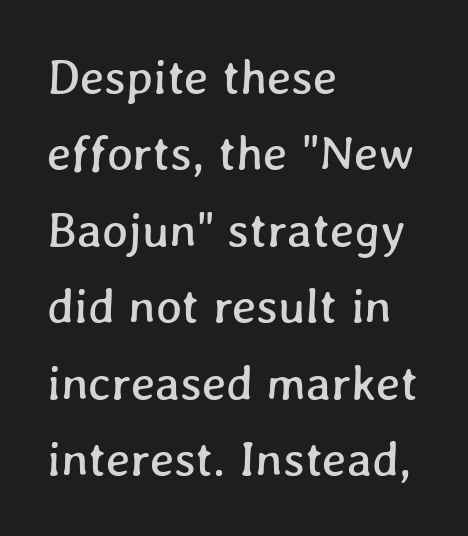
The baseline area is clear. The line texture is even and compact thanks to regular tracking. The lines in this sample share a left origin and differ only in where they stop. Regular leading.
